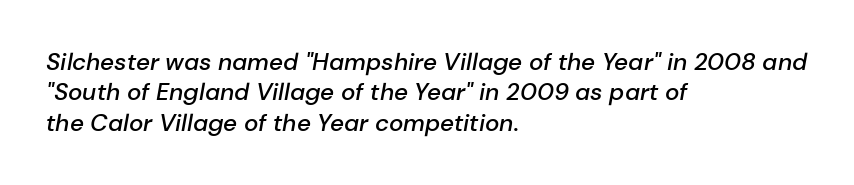
Q: Is the text bold? A: Semi-bold.
Q: Is the text italic (slanted)? A: Yes, it leans right by about 10 degrees.
Q: Is the text underlined? A: No.
Q: How is the paragraph aligned? A: Left-aligned.
Q: Is the spacing between letters normal or unusually wide? A: Normal.
Q: Is the spacing between lines tight, normal or loose? A: Normal.
